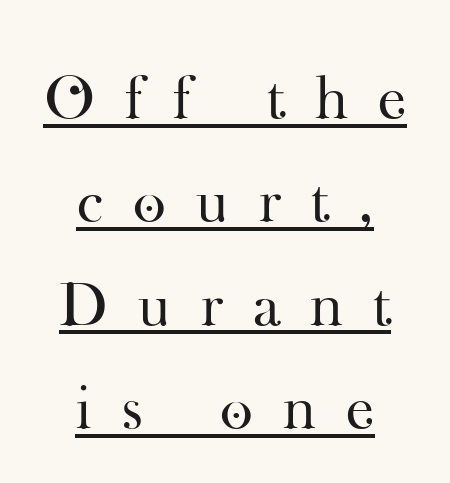
The image shows 63 px regular-weight serif type, upright; set centered, normal line spacing (1.64x), unusually wide letter spacing (+0.48 em), underlined; high stroke contrast and a small x-height.
